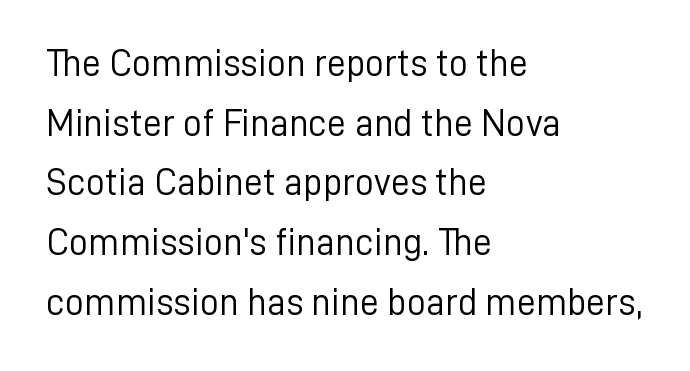
{"serif": "no", "italic": "no", "bold": "no", "weight": "light", "width": "normal", "stroke_contrast": "low", "x_height": "medium", "monospaced": "no", "underline": "no", "align": "left", "line_spacing": "normal", "line_spacing_ratio": 1.57, "letter_spacing": "normal", "letter_spacing_em": 0.0, "glyph_px": 38}
